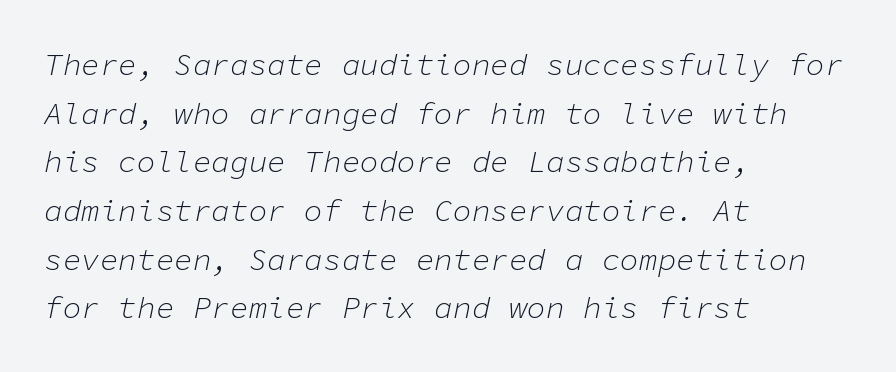
The image shows 31 px light type, italic (leaning right), monospaced; set left-aligned, normal line spacing (1.57x), normal letter spacing, not underlined; low stroke contrast and a medium x-height.
